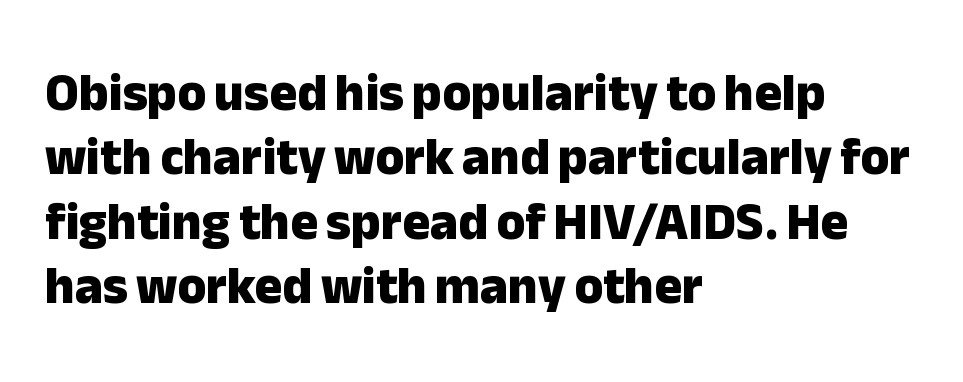
The image shows 52 px heavy sans-serif type, upright; set left-aligned, line spacing 1.24x, normal letter spacing, not underlined; low stroke contrast and a medium x-height.
